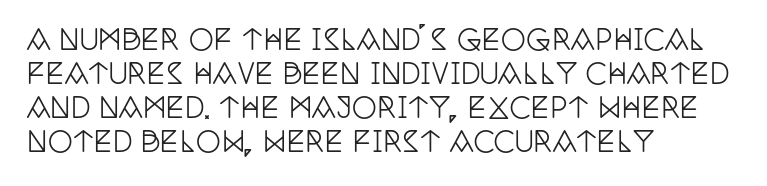
{"serif": "yes", "italic": "no", "width": "condensed", "stroke_contrast": "low", "x_height": "large", "monospaced": "no", "underline": "no", "align": "left", "line_spacing_ratio": 1.22, "letter_spacing": "normal", "letter_spacing_em": 0.0, "glyph_px": 28}
